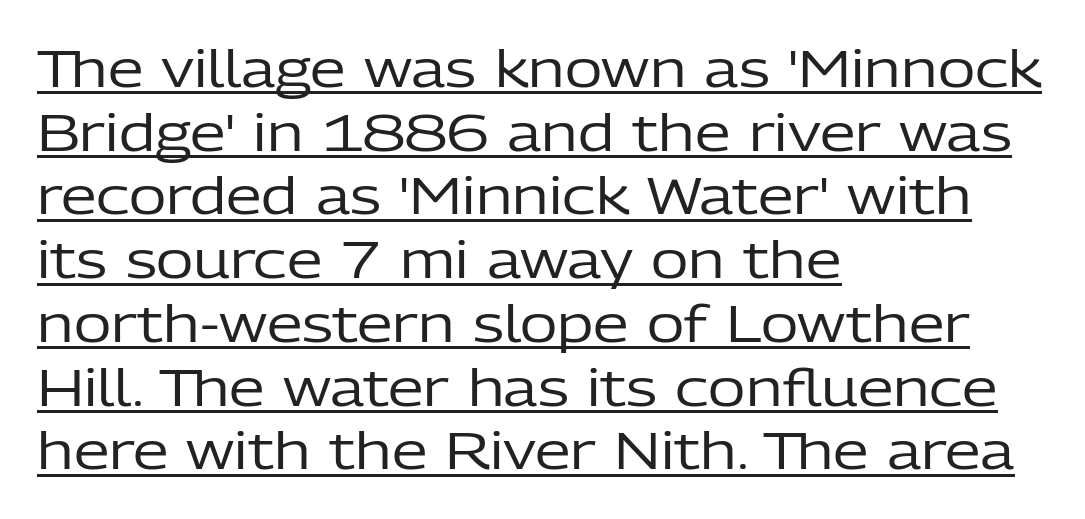
The rendering keeps characters at their native spacing. Italic: no, the glyphs are upright roman. In designer terms, the underline attribute is active on this setting. Looks like regular typesetting: each glyph gets only the width it needs. The setting favours the left margin, as ordinary paragraphs usually do. Is the type heavy? It reads as light-to-regular instead.
